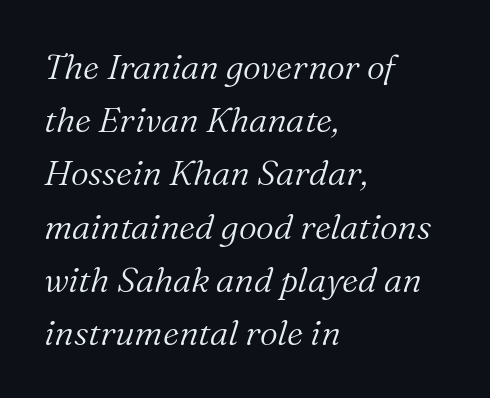
The image shows 35 px light serif type, italic (leaning right); set left-aligned, normal line spacing (1.52x), normal letter spacing, not underlined; medium stroke contrast and a medium x-height.
